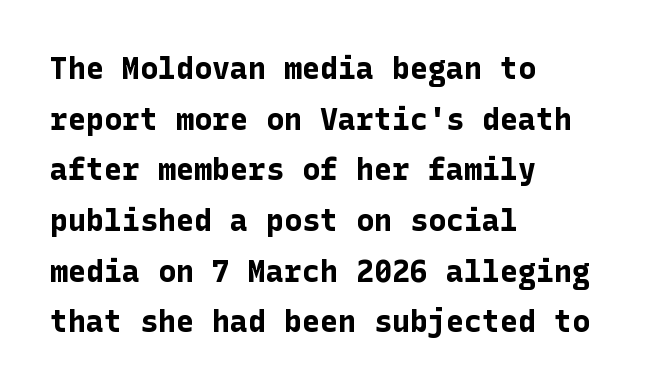
{"serif": "no", "italic": "no", "bold": "yes", "weight": "bold", "width": "normal", "stroke_contrast": "low", "x_height": "medium", "underline": "no", "align": "left", "line_spacing": "normal", "line_spacing_ratio": 1.69, "letter_spacing": "normal", "letter_spacing_em": 0.0, "glyph_px": 30}
